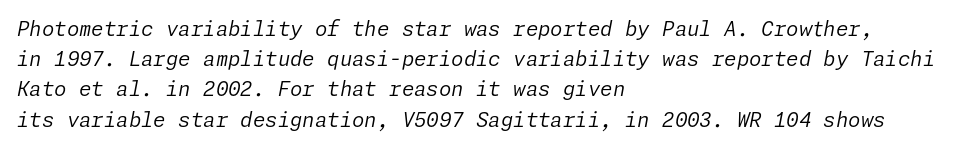
Q: Is the text bold? A: No.
Q: Is the text italic (slanted)? A: Yes, it leans right by about 11 degrees.
Q: Is the text underlined? A: No.
Q: How is the paragraph aligned? A: Left-aligned.
Q: Is the spacing between letters normal or unusually wide? A: Normal.
Q: Is the spacing between lines tight, normal or loose? A: Normal.
